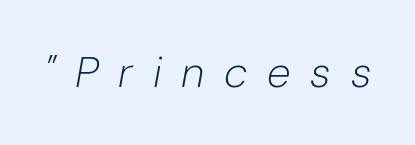
The image shows 43 px light type, italic (leaning right); set unusually wide letter spacing (+0.46 em), not underlined; low stroke contrast and a medium x-height.
